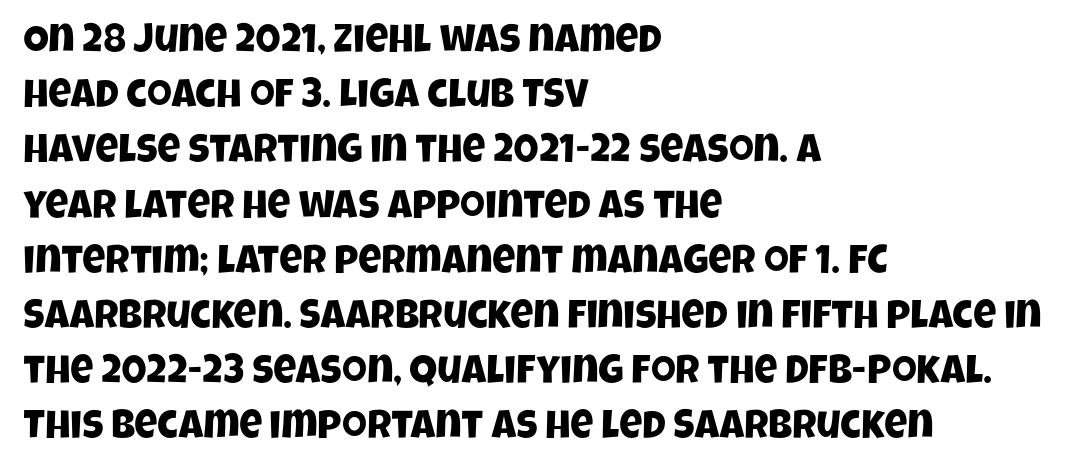
The image shows 40 px condensed sans-serif type; set left-aligned, normal line spacing (1.38x), normal letter spacing, not underlined; low stroke contrast and a large x-height.
